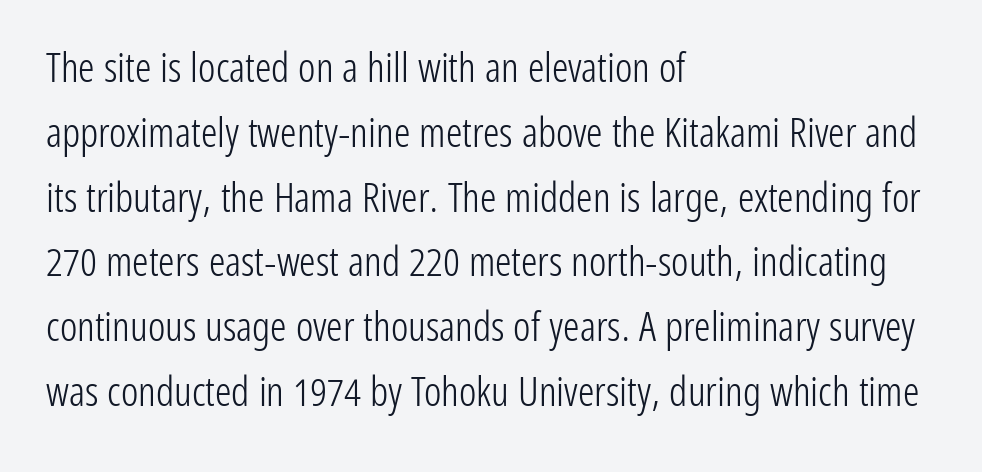
Q: Is the text bold? A: No.
Q: Is the text italic (slanted)? A: No, it is upright.
Q: Is the typeface a serif or a sans-serif typeface? A: Sans-serif.
Q: Is the text underlined? A: No.
Q: How is the paragraph aligned? A: Left-aligned.
Q: Is the spacing between letters normal or unusually wide? A: Normal.
Q: Is the spacing between lines tight, normal or loose? A: Normal.
Q: Width (condensed, normal, or wide)? A: Condensed.
Q: Stroke contrast? A: Low.
Q: x-height? A: Medium.
Q: Monospaced? A: No.
